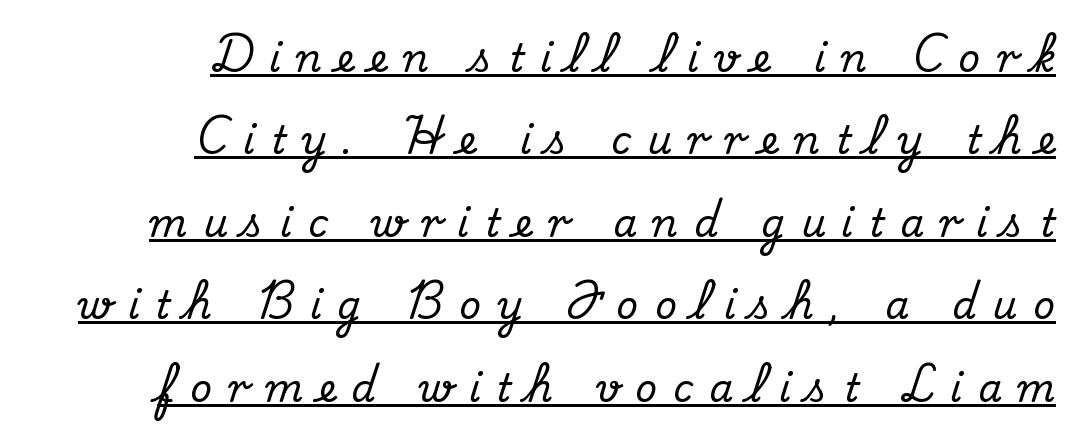
{"serif": "yes", "width": "normal", "stroke_contrast": "medium", "x_height": "small", "monospaced": "no", "underline": "yes", "align": "right", "line_spacing": "loose", "line_spacing_ratio": 2.17, "letter_spacing": "wide", "letter_spacing_em": 0.42, "glyph_px": 38}
